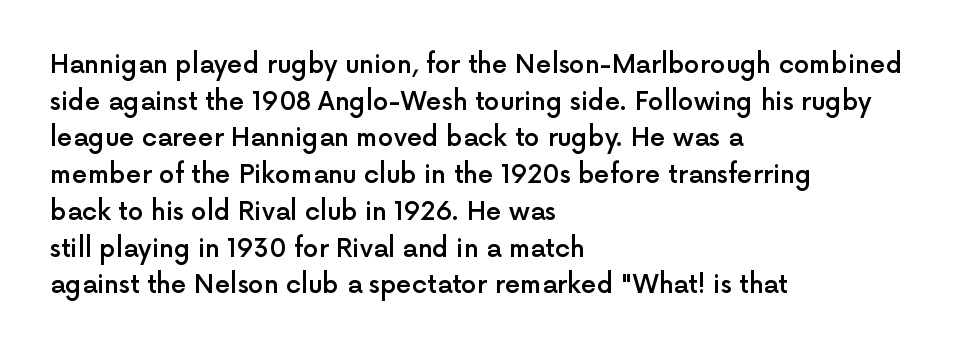
{"italic": "no", "bold": "semi", "underline": "no", "align": "left", "line_spacing": "normal", "line_spacing_ratio": 1.47, "letter_spacing": "normal", "letter_spacing_em": 0.0, "glyph_px": 25}
